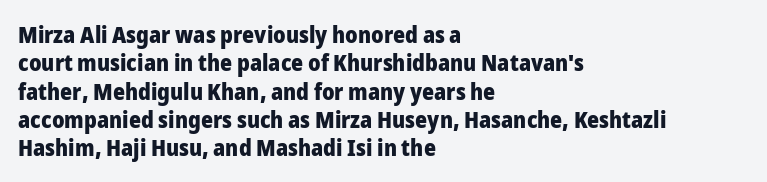
{"italic": "no", "bold": "yes", "underline": "no", "align": "left", "line_spacing_ratio": 1.23, "letter_spacing": "normal", "letter_spacing_em": 0.0, "glyph_px": 23}
